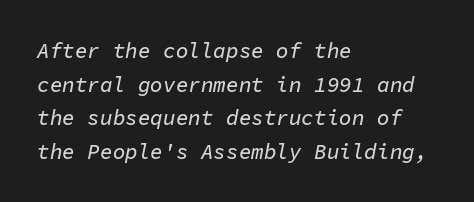
The image shows 21 px text type, italic (leaning right); set left-aligned, normal line spacing (1.6x), normal letter spacing, not underlined.
